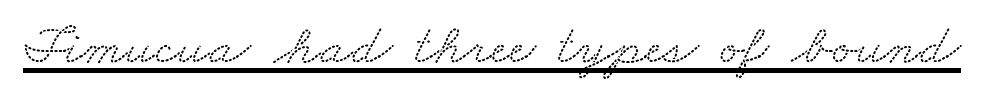
{"serif": "yes", "width": "wide", "stroke_contrast": "low", "x_height": "small", "monospaced": "no", "underline": "yes", "letter_spacing": "normal", "letter_spacing_em": 0.0, "glyph_px": 57}
